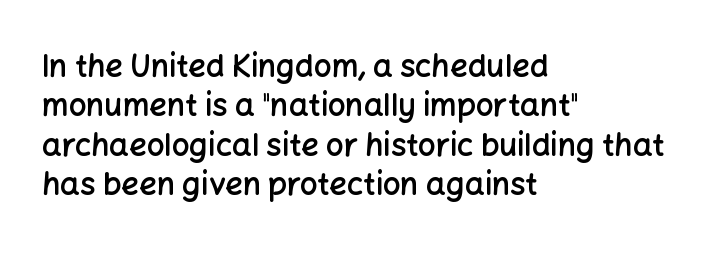
{"serif": "no", "italic": "no", "bold": "semi", "weight": "semibold", "width": "normal", "stroke_contrast": "low", "x_height": "medium", "monospaced": "no", "underline": "no", "align": "left", "line_spacing": "normal", "line_spacing_ratio": 1.27, "letter_spacing": "normal", "letter_spacing_em": 0.0, "glyph_px": 31}
